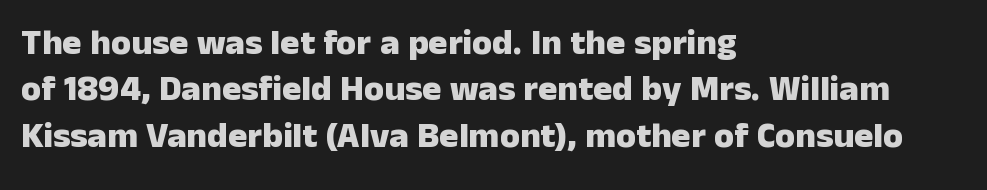
Is this a fixed-width face? No — the glyphs have proportional, varying widths. The passage shown is typeset with a sans-serif family. Descenders hang freely into open space. Normally led — the rows are evenly, conventionally spaced. Quick note: not italic, upright. Glyph-to-glyph distance matches everyday printed text.
